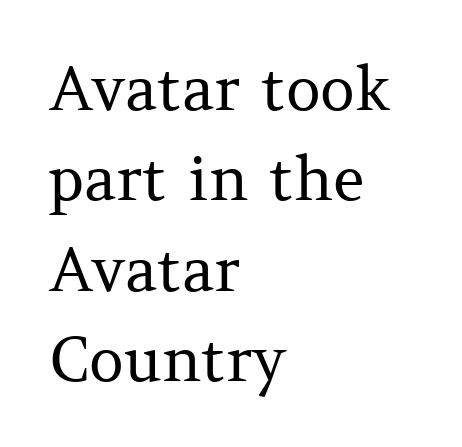
The image shows 61 px regular-weight serif type, upright; set left-aligned, normal line spacing (1.48x), normal letter spacing, not underlined; medium stroke contrast and a medium x-height.
